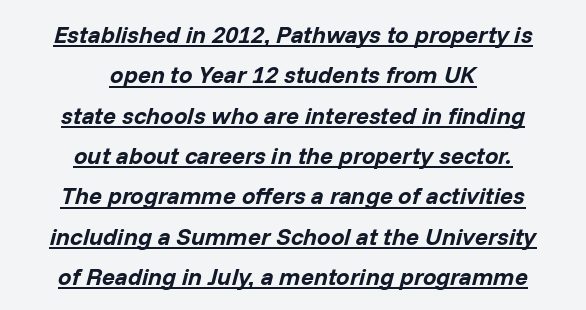
Underlining? Definitely there. Layout note: lines centered. Thick stems and heavy bowls — unmistakably bold. These lines sit exactly where default settings would place them. There's an unmistakable incline to the writing here.
